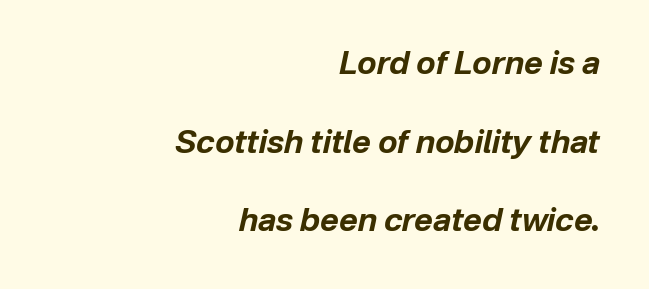
{"italic": "yes", "lean": "right", "slant_degrees": 12, "bold": "yes", "weight": "bold", "width": "normal", "stroke_contrast": "low", "x_height": "medium", "monospaced": "no", "underline": "no", "align": "right", "line_spacing": "loose", "line_spacing_ratio": 2.46, "letter_spacing": "normal", "letter_spacing_em": 0.0, "glyph_px": 32}
